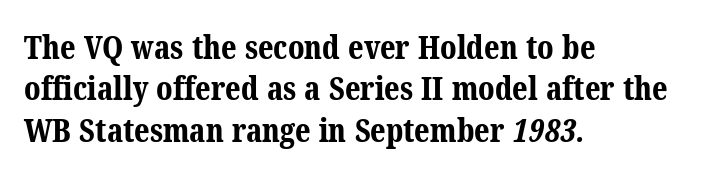
{"serif": "yes", "bold": "yes", "weight": "bold", "width": "normal", "stroke_contrast": "medium", "x_height": "medium", "monospaced": "no", "underline": "no", "align": "left", "line_spacing": "normal", "line_spacing_ratio": 1.29, "letter_spacing": "normal", "letter_spacing_em": 0.0, "glyph_px": 32}
